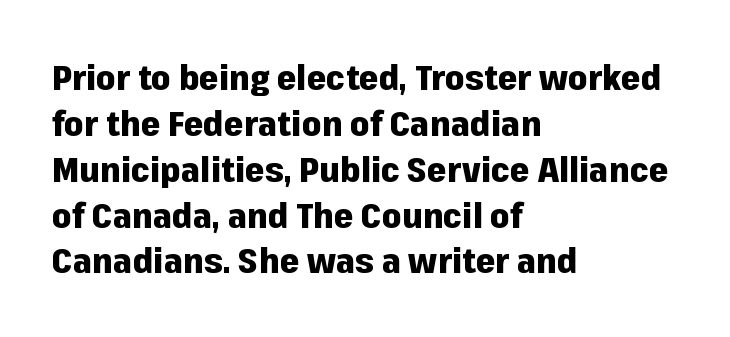
Q: Is the text bold? A: Yes.
Q: Is the text italic (slanted)? A: No, it is upright.
Q: Is the typeface a serif or a sans-serif typeface? A: Sans-serif.
Q: Is the text underlined? A: No.
Q: How is the paragraph aligned? A: Left-aligned.
Q: Is the spacing between letters normal or unusually wide? A: Normal.
Q: Is the spacing between lines tight, normal or loose? A: Normal.
Q: Width (condensed, normal, or wide)? A: Normal.
Q: Stroke contrast? A: Low.
Q: x-height? A: Medium.
Q: Monospaced? A: No.
